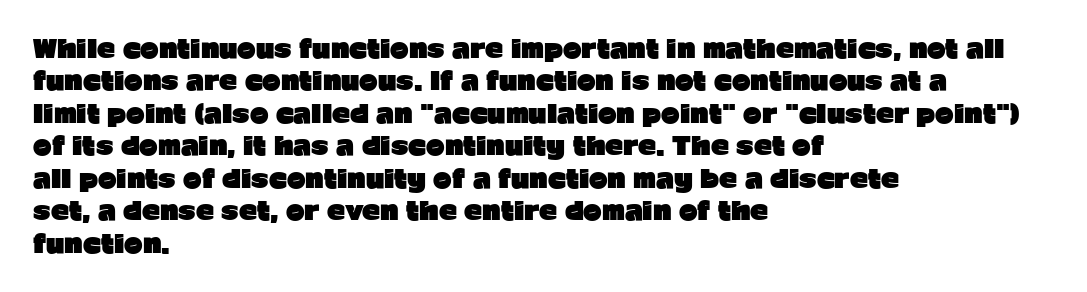
A typesetter would mark this as roman, not italic. The strokes are fattened all the way to bold. Beneath every word, the page is bare. The letters sit at their default tracking, neither squeezed nor spread. Notice how the passage keeps a crisp vertical edge on the left only. The lines sit at an ordinary, default distance from one another.
